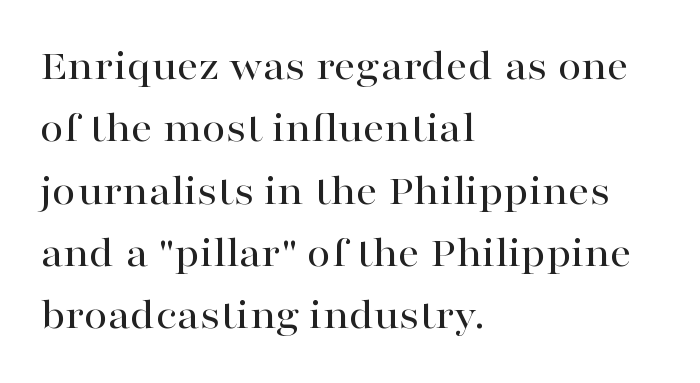
The image shows 43 px wide serif type, upright; set left-aligned, normal line spacing (1.45x), normal letter spacing, not underlined; high stroke contrast and a medium x-height.
